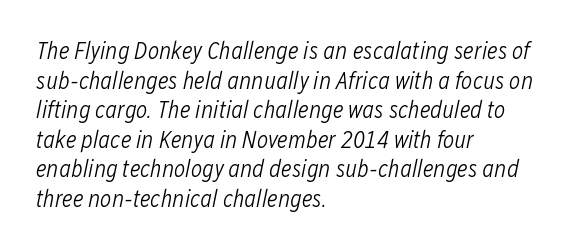
The image shows 24 px text type, italic (leaning right); set left-aligned, line spacing 1.23x, normal letter spacing, not underlined.
